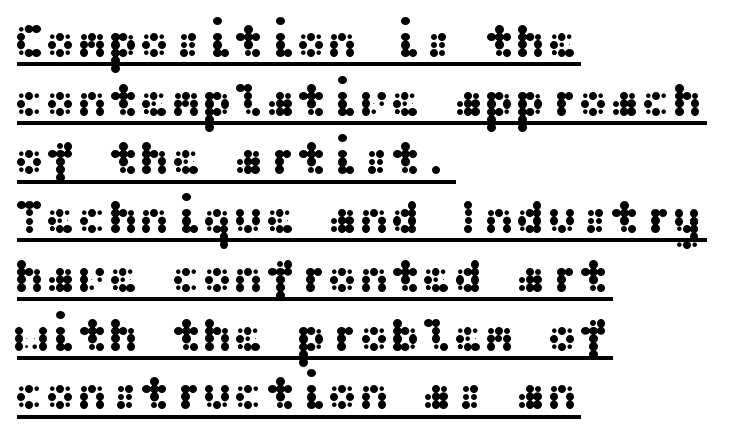
The image shows 47 px wide sans-serif type, upright; set left-aligned, normal line spacing (1.25x), normal letter spacing, underlined; medium stroke contrast and a medium x-height.
